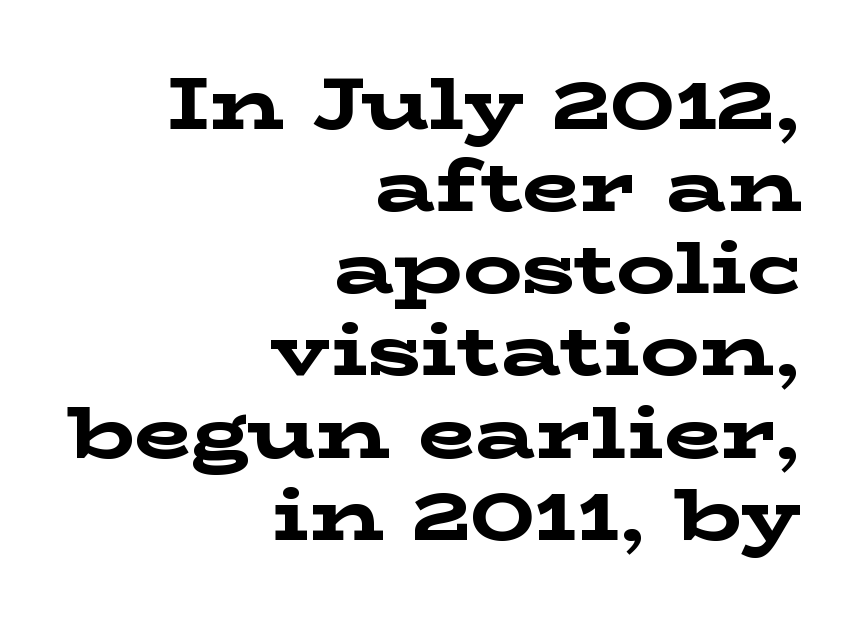
Q: Is the text bold? A: Yes.
Q: Is the text italic (slanted)? A: No, it is upright.
Q: Is the typeface a serif or a sans-serif typeface? A: Serif.
Q: Is the text underlined? A: No.
Q: How is the paragraph aligned? A: Right-aligned.
Q: Is the spacing between letters normal or unusually wide? A: Normal.
Q: Is the spacing between lines tight, normal or loose? A: Tight.
Q: Width (condensed, normal, or wide)? A: Wide.
Q: Stroke contrast? A: Low.
Q: x-height? A: Medium.
Q: Monospaced? A: No.
